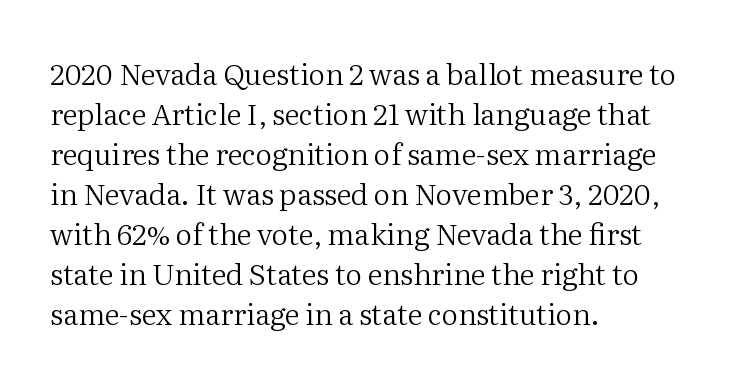
Q: Is the text bold? A: No.
Q: Is the text italic (slanted)? A: No, it is upright.
Q: Is the typeface a serif or a sans-serif typeface? A: Serif.
Q: Is the text underlined? A: No.
Q: How is the paragraph aligned? A: Left-aligned.
Q: Is the spacing between letters normal or unusually wide? A: Normal.
Q: Is the spacing between lines tight, normal or loose? A: Normal.
Q: Width (condensed, normal, or wide)? A: Normal.
Q: Stroke contrast? A: Medium.
Q: x-height? A: Medium.
Q: Monospaced? A: No.
